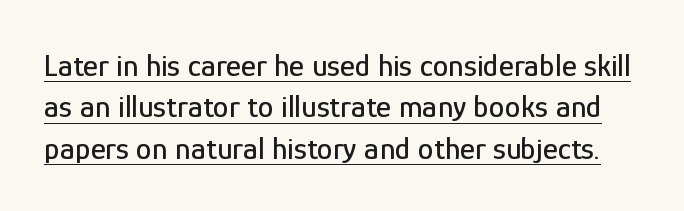
The glyphs in this specimen are sans serif. Reading down the column, the eye jumps a familiar distance to each next line. Every stem runs plumb, perpendicular to the baseline. The letterforms sit shoulder to shoulder at normal distance. These lines are rendered in a variable-pitch font.
